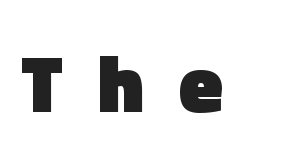
The image shows 80 px heavy sans-serif type, upright; set unusually wide letter spacing (+0.44 em), not underlined; a medium x-height.
